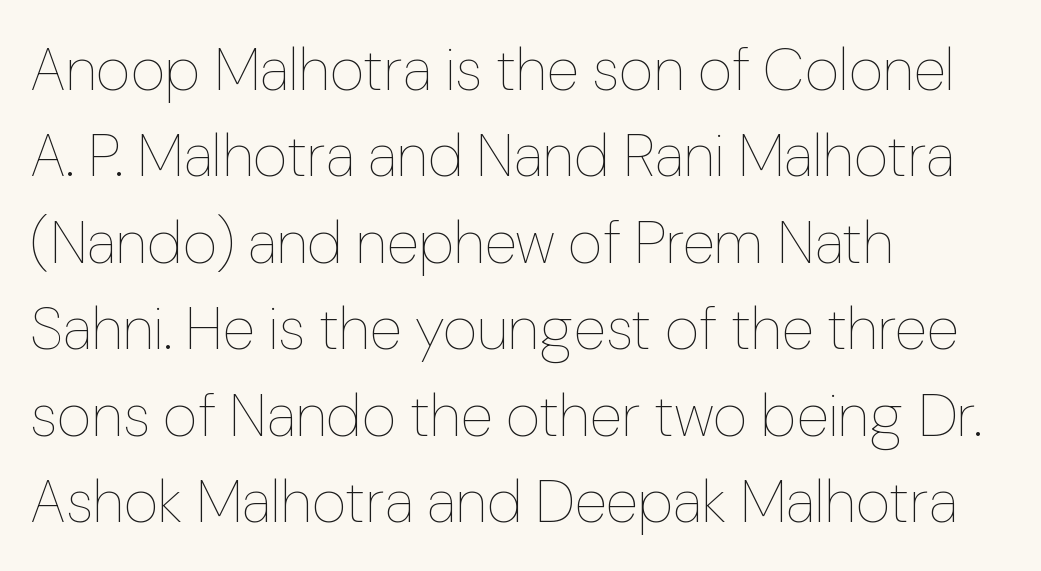
The lettering stays uniformly vertical, giving the passage a roman look. A bare baseline throughout the passage. What's the leading like? Ordinary, nothing unusual. Teacher's note: observe the even left margin — that is flush-left alignment. The face used here is proportionally spaced, like ordinary book or web type. Letter spacing: default.
